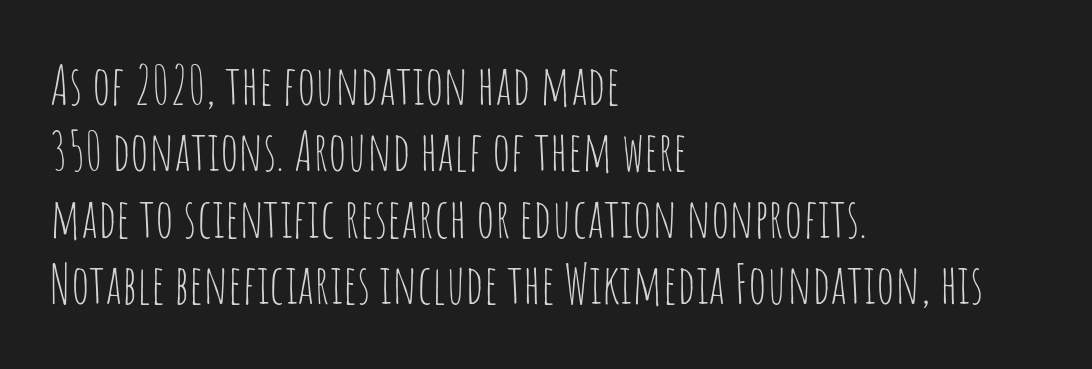
Characters follow at the spacing the type designer built in. Do the characters align in a grid? No, the font is proportional. This is the regular roman posture of the typeface. The rag falls on the right side of this text block. Ink coverage per letter is moderate at most.
